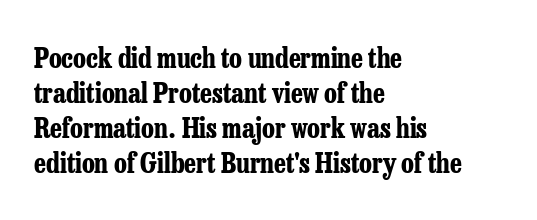
Q: Is the text bold? A: Yes.
Q: Is the text italic (slanted)? A: No, it is upright.
Q: Is the text underlined? A: No.
Q: How is the paragraph aligned? A: Left-aligned.
Q: Is the spacing between letters normal or unusually wide? A: Normal.
Q: Is the spacing between lines tight, normal or loose? A: Normal.
